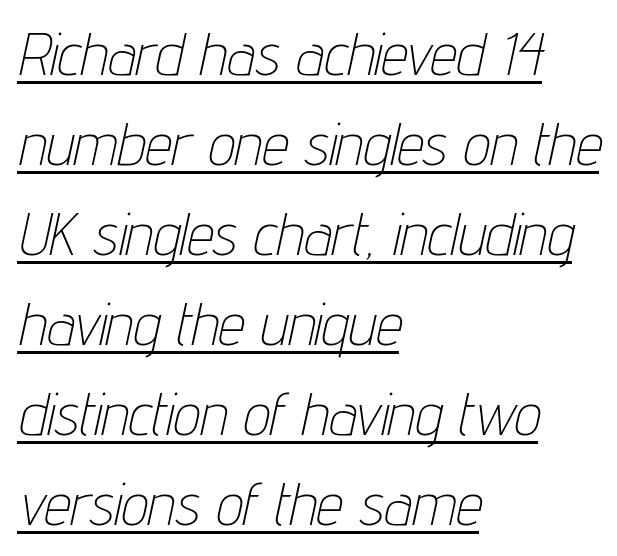
The rendering applies a slant to the glyphs. Think of a printed novel: that variable character pitch is what you see here. Reading down the block, your eye returns to a fixed left position each line. A typographer would call this underscored text. The space between consecutive lines is moderate.
